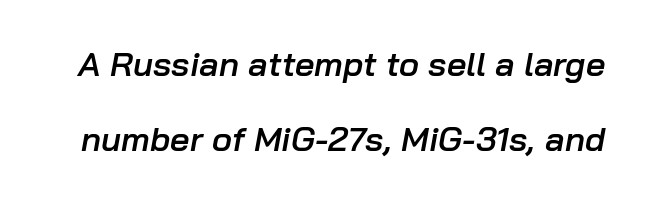
{"italic": "yes", "lean": "right", "slant_degrees": 10, "bold": "semi", "weight": "semibold", "width": "normal", "stroke_contrast": "low", "x_height": "medium", "monospaced": "no", "underline": "no", "line_spacing": "loose", "line_spacing_ratio": 2.21, "letter_spacing": "normal", "letter_spacing_em": 0.0, "glyph_px": 34}
